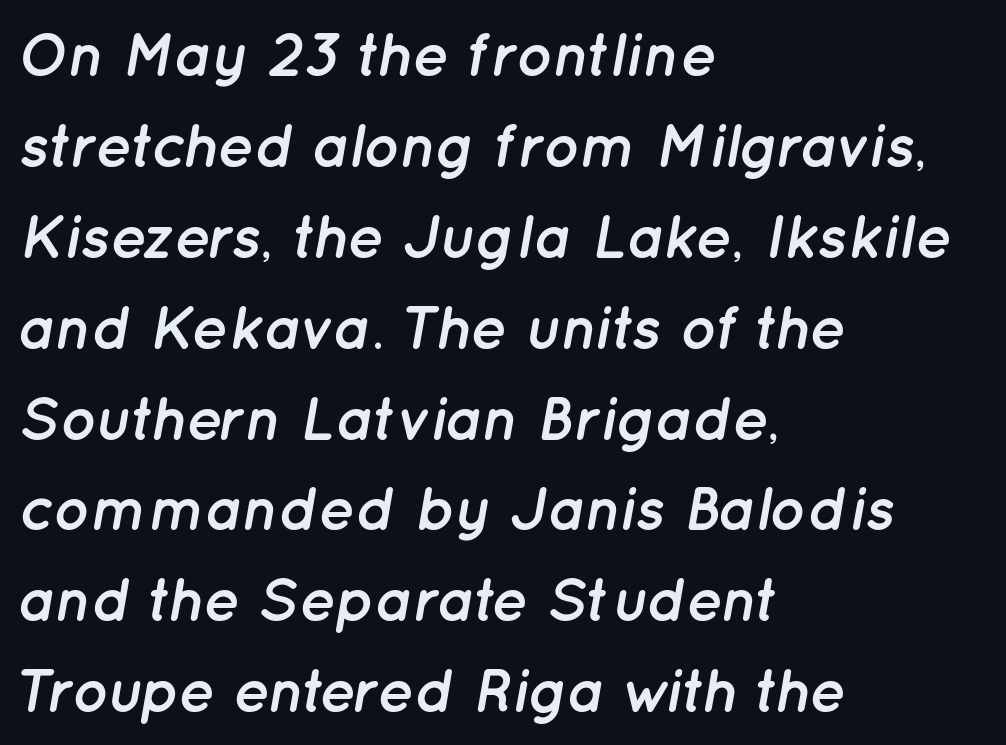
Q: Is the text bold? A: Yes.
Q: Is the text italic (slanted)? A: Yes, it leans right by about 12 degrees.
Q: Is the text underlined? A: No.
Q: How is the paragraph aligned? A: Left-aligned.
Q: Is the spacing between letters normal or unusually wide? A: Normal.
Q: Is the spacing between lines tight, normal or loose? A: Normal.
Q: Width (condensed, normal, or wide)? A: Normal.
Q: Stroke contrast? A: Low.
Q: x-height? A: Medium.
Q: Monospaced? A: No.
